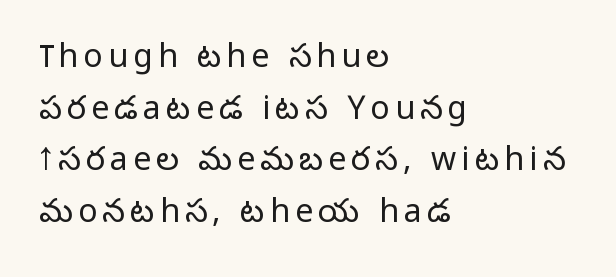
Has an underline been added? It has not. Stroke terminals: plain, sans-serif. Is the type heavy? It reads as light-to-regular instead. Visually the block forms a straight wall on the left and a jagged coastline on the right. A normal amount of white space separates one row of letters from the next. Does the lettering tilt? It doesn't — this is upright.
